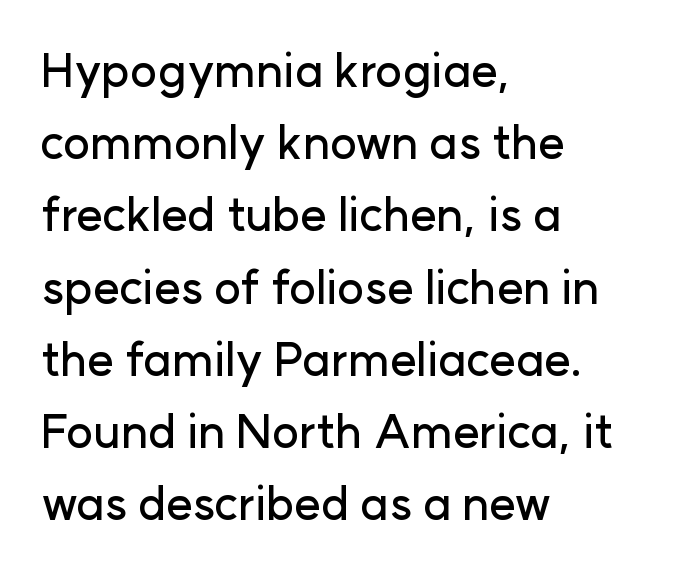
The image shows 46 px sans-serif type, upright; set left-aligned, normal line spacing (1.57x), normal letter spacing, not underlined; low stroke contrast and a medium x-height.
